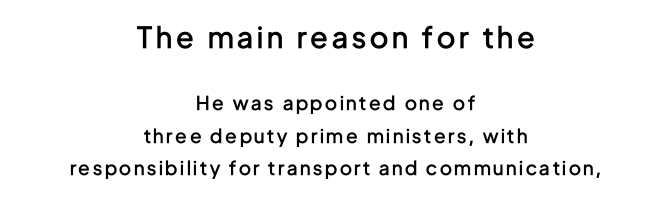
Q: Is the text bold? A: Semi-bold.
Q: Is the text italic (slanted)? A: No, it is upright.
Q: Is the typeface a serif or a sans-serif typeface? A: Sans-serif.
Q: Is the text underlined? A: No.
Q: How is the paragraph aligned? A: Centered.
Q: Which block of text is set in a larger size, the first (top) or the second (bottom)? A: The first (top) one.
Q: Width (condensed, normal, or wide)? A: Condensed.
Q: Stroke contrast? A: Low.
Q: x-height? A: Medium.
Q: Monospaced? A: No.
